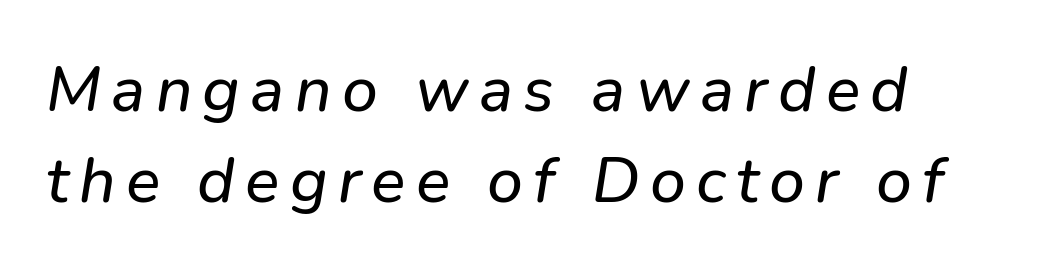
The image shows 64 px text type, italic (leaning right); set left-aligned, normal line spacing (1.42x), not underlined; low stroke contrast and a medium x-height.
